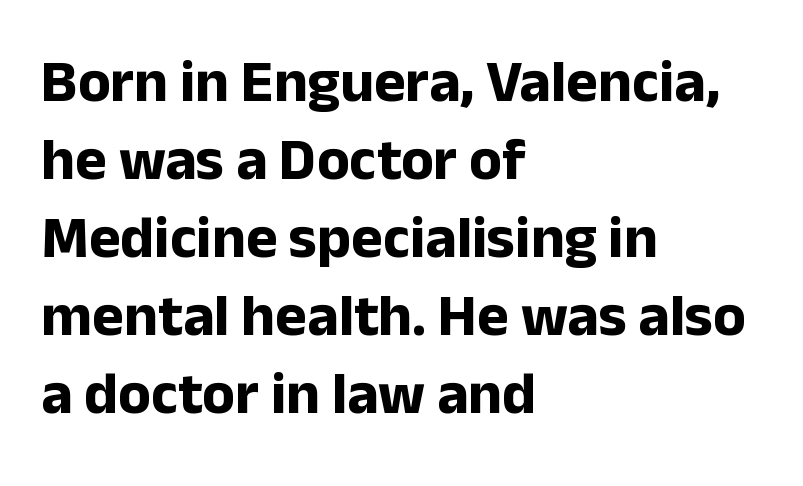
{"serif": "no", "italic": "no", "bold": "yes", "weight": "bold", "width": "normal", "stroke_contrast": "low", "x_height": "medium", "monospaced": "no", "underline": "no", "align": "left", "line_spacing": "normal", "line_spacing_ratio": 1.3, "letter_spacing": "normal", "letter_spacing_em": 0.0, "glyph_px": 60}
